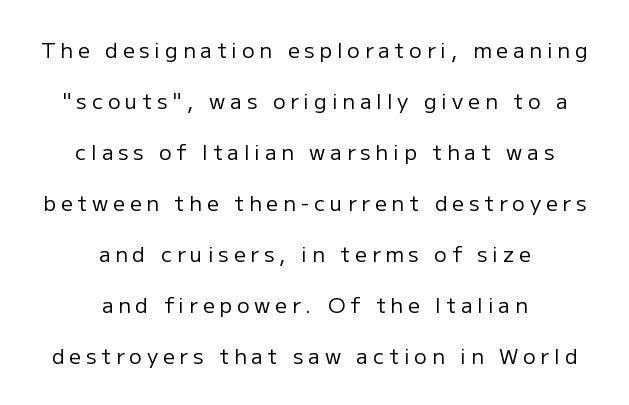
Underline: absent. In terms of posture, this sample is upright. Rows of type keep a wide berth in the vertical direction. Caption: face not bold, strokes unweighted. Characters follow at a spacing far wider than the type designer built in.
